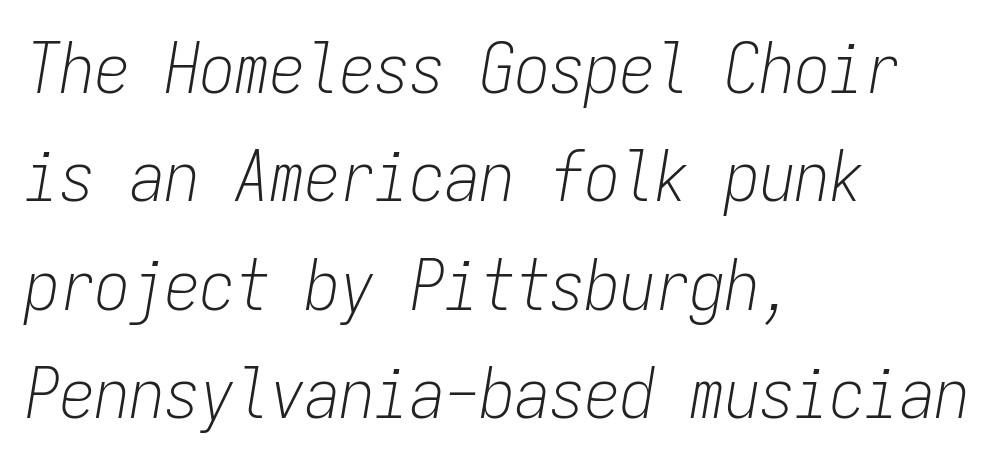
The image shows 70 px light, condensed type, italic (leaning right), monospaced; set left-aligned, normal line spacing (1.55x), normal letter spacing, not underlined; low stroke contrast and a medium x-height.
